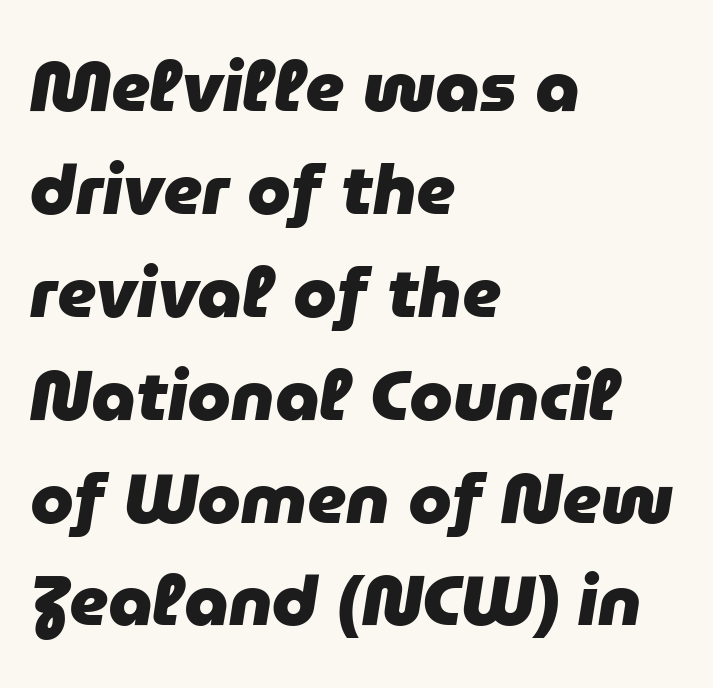
{"italic": "yes", "lean": "right", "slant_degrees": 9, "bold": "yes", "weight": "heavy", "width": "normal", "stroke_contrast": "low", "x_height": "medium", "monospaced": "no", "underline": "no", "align": "left", "line_spacing": "normal", "line_spacing_ratio": 1.47, "letter_spacing": "normal", "letter_spacing_em": 0.0, "glyph_px": 70}
